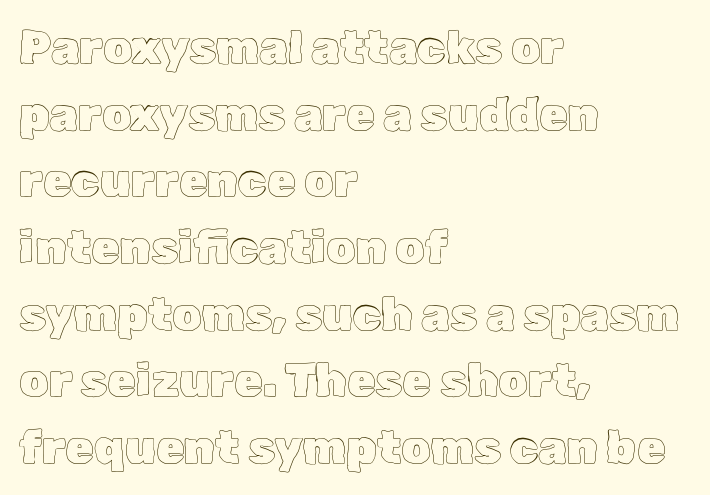
{"italic": "no", "width": "normal", "x_height": "medium", "monospaced": "no", "underline": "no", "align": "left", "line_spacing": "normal", "line_spacing_ratio": 1.45, "letter_spacing": "normal", "letter_spacing_em": 0.0, "glyph_px": 46}
